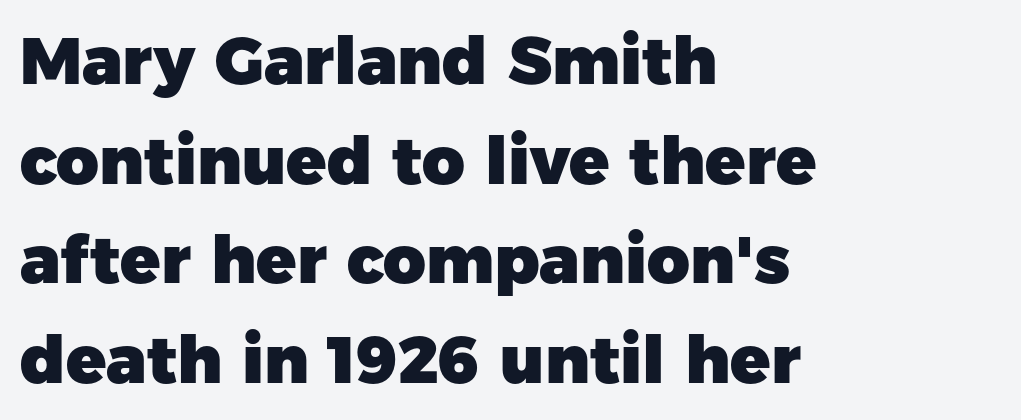
The image shows 66 px heavy sans-serif type, upright; set left-aligned, normal line spacing (1.51x), normal letter spacing, not underlined; low stroke contrast and a medium x-height.
